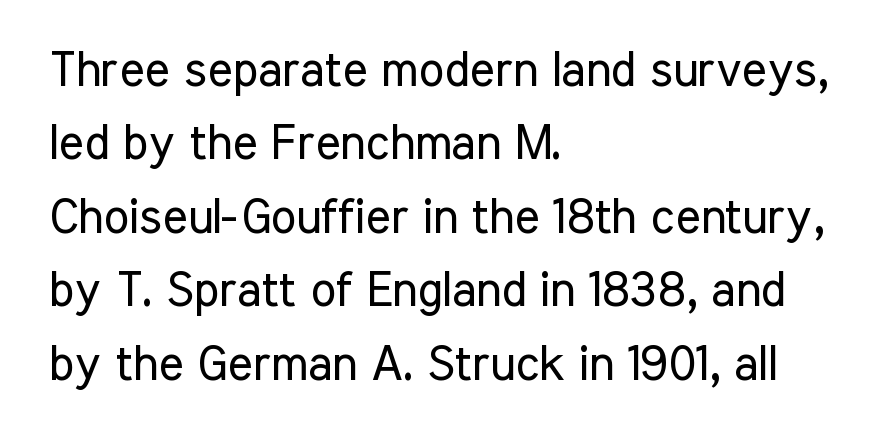
You could not count columns in this text — the font is proportionally spaced. You could call the tracking neutral — neither tight nor loose. If you measured baseline to baseline, you'd find a middling distance. This rendering features lettering with no underline.
